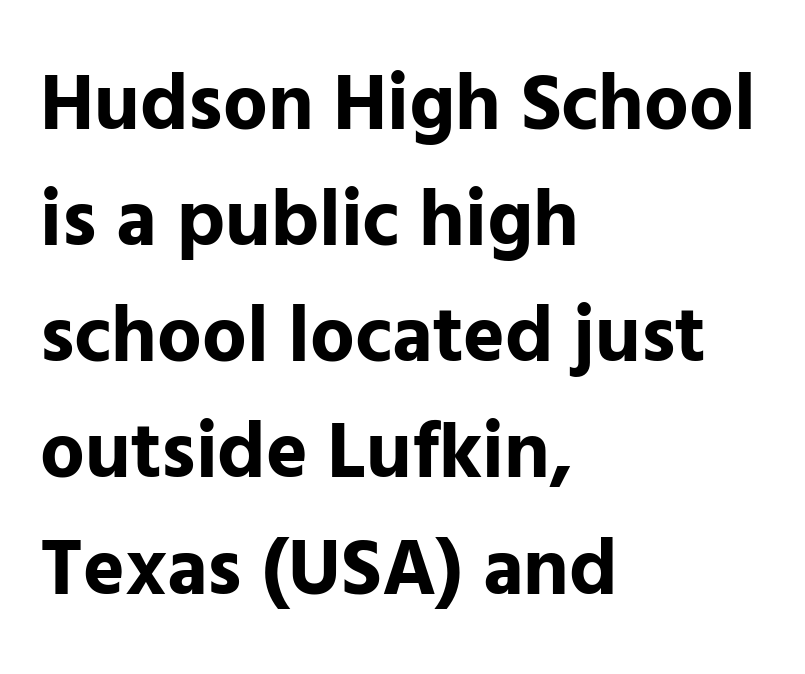
Q: Is the text bold? A: Yes.
Q: Is the text italic (slanted)? A: No, it is upright.
Q: Is the typeface a serif or a sans-serif typeface? A: Sans-serif.
Q: Is the text underlined? A: No.
Q: How is the paragraph aligned? A: Left-aligned.
Q: Is the spacing between letters normal or unusually wide? A: Normal.
Q: Is the spacing between lines tight, normal or loose? A: Normal.
Q: Width (condensed, normal, or wide)? A: Normal.
Q: Stroke contrast? A: Low.
Q: x-height? A: Medium.
Q: Monospaced? A: No.
